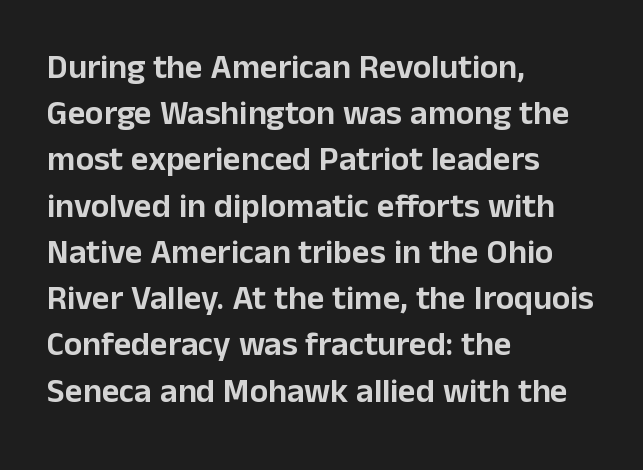
The image shows 34 px sans-serif type, upright; set left-aligned, normal line spacing (1.36x), normal letter spacing, not underlined; low stroke contrast and a medium x-height.
